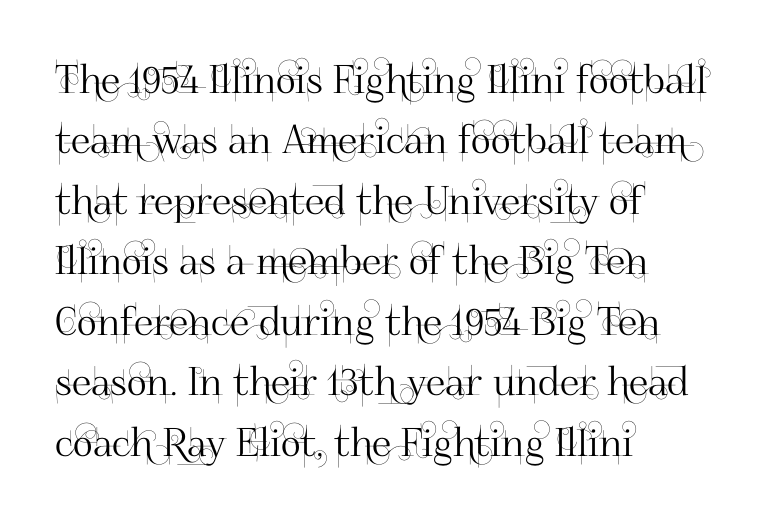
The image shows 39 px sans-serif type, upright; set left-aligned, normal line spacing (1.55x), normal letter spacing, not underlined; high stroke contrast and a small x-height.
